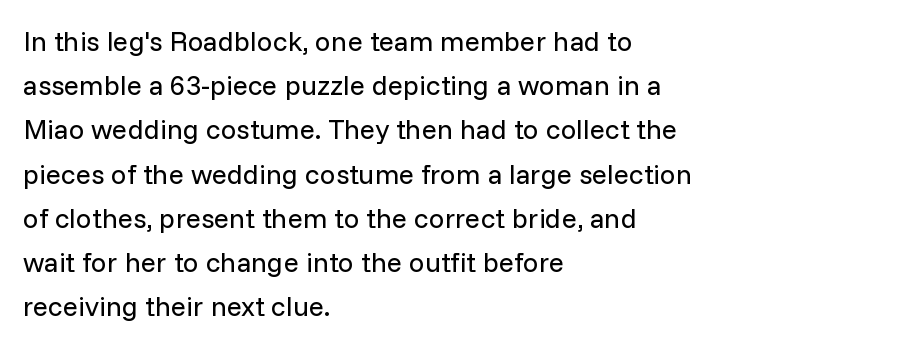
{"serif": "no", "italic": "no", "bold": "no", "weight": "regular", "width": "normal", "stroke_contrast": "low", "x_height": "medium", "monospaced": "no", "underline": "no", "align": "left", "line_spacing": "normal", "line_spacing_ratio": 1.58, "letter_spacing": "normal", "letter_spacing_em": 0.0, "glyph_px": 28}
